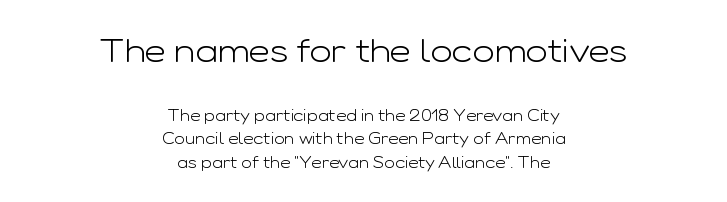
{"serif": "no", "italic": "no", "bold": "no", "weight": "light", "width": "wide", "stroke_contrast": "low", "x_height": "medium", "monospaced": "no", "underline": "no", "align": "center", "line_spacing": "normal", "line_spacing_ratio": 1.49, "letter_spacing": "normal", "letter_spacing_em": 0.0, "larger_block": "first", "size_ratio": 2.06, "glyph_px": 33}
